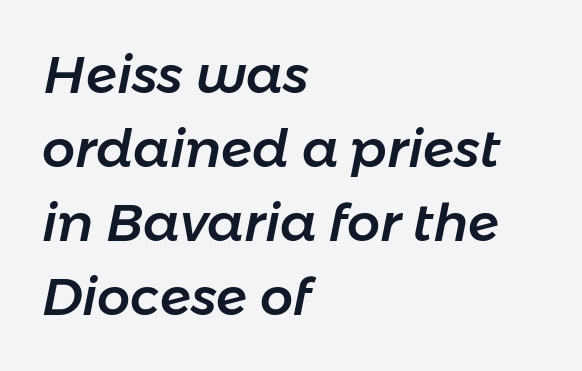
Q: Is the text italic (slanted)? A: Yes, it leans right by about 11 degrees.
Q: Is the text underlined? A: No.
Q: How is the paragraph aligned? A: Left-aligned.
Q: Is the spacing between letters normal or unusually wide? A: Normal.
Q: Is the spacing between lines tight, normal or loose? A: Normal.
Q: Width (condensed, normal, or wide)? A: Normal.
Q: Stroke contrast? A: Low.
Q: x-height? A: Medium.
Q: Monospaced? A: No.
